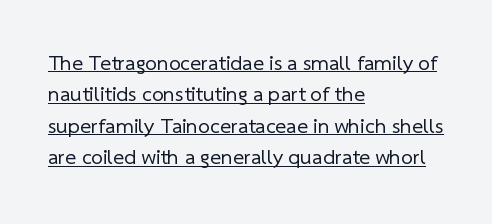
{"bold": "no", "underline": "yes", "align": "left", "line_spacing": "normal", "line_spacing_ratio": 1.5, "letter_spacing": "normal", "letter_spacing_em": 0.0, "glyph_px": 21}
